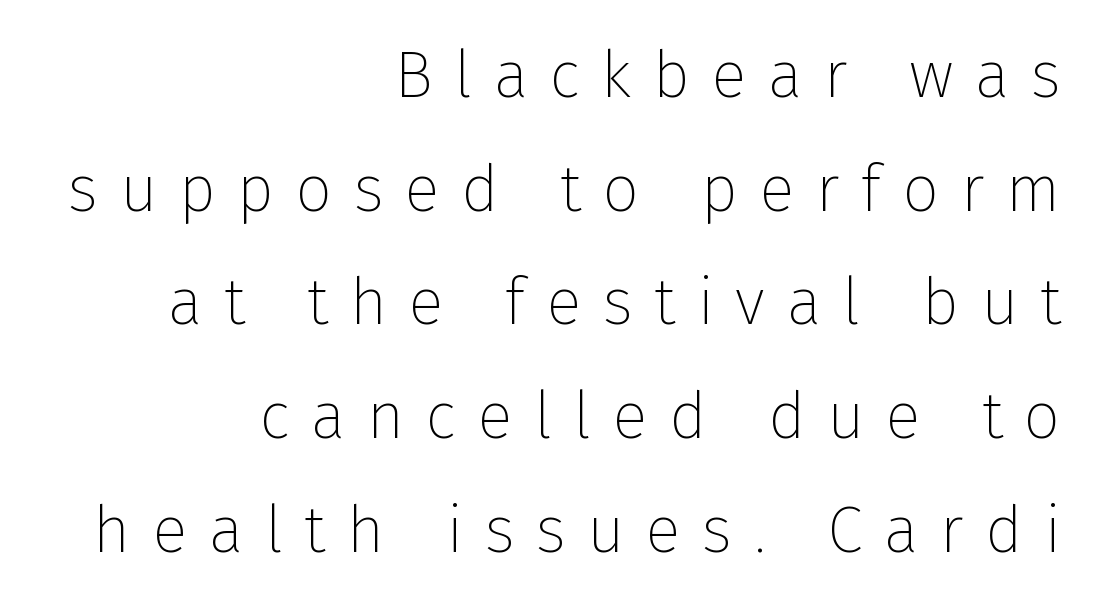
{"serif": "no", "italic": "no", "bold": "no", "weight": "thin", "width": "normal", "stroke_contrast": "low", "x_height": "medium", "monospaced": "no", "underline": "no", "align": "right", "line_spacing_ratio": 1.75, "letter_spacing": "wide", "letter_spacing_em": 0.33, "glyph_px": 65}
